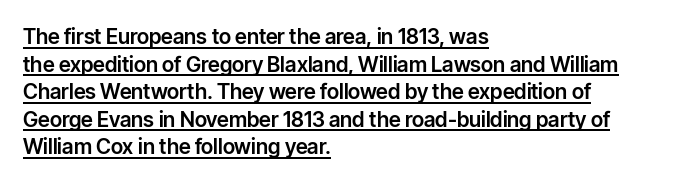
Q: Is the text italic (slanted)? A: No, it is upright.
Q: Is the text underlined? A: Yes.
Q: How is the paragraph aligned? A: Left-aligned.
Q: Is the spacing between letters normal or unusually wide? A: Normal.
Q: Is the spacing between lines tight, normal or loose? A: Normal.
